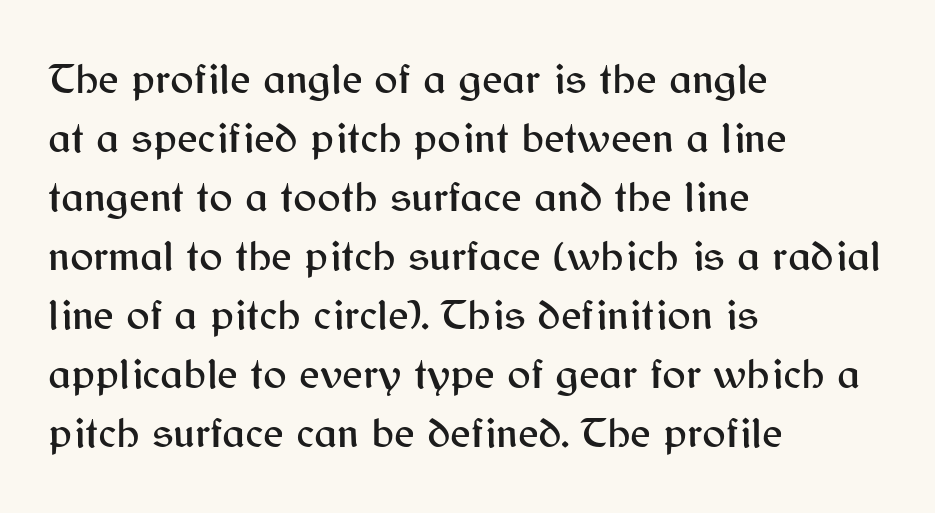
{"serif": "no", "italic": "no", "width": "normal", "stroke_contrast": "medium", "x_height": "medium", "monospaced": "no", "underline": "no", "align": "left", "line_spacing": "normal", "line_spacing_ratio": 1.34, "letter_spacing": "normal", "letter_spacing_em": 0.0, "glyph_px": 44}
